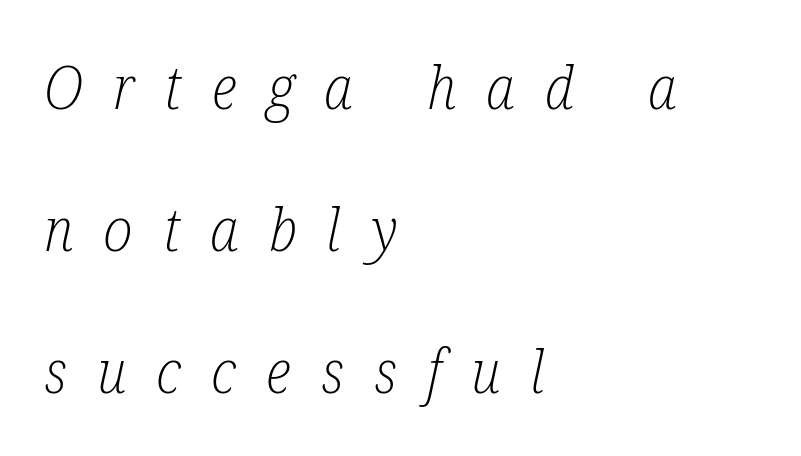
The image shows 60 px light, condensed serif type, italic (leaning right); set left-aligned, loose line spacing (2.37x), unusually wide letter spacing (+0.5 em), not underlined; low stroke contrast and a medium x-height.
